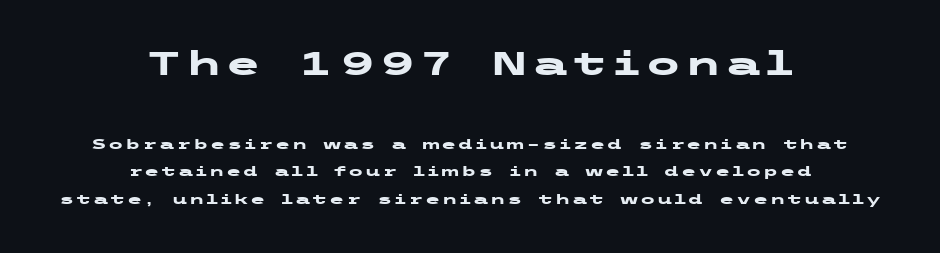
The image shows 33 px heavy, wide sans-serif type, upright; set centered, loose line spacing (1.98x), not underlined; the first (top) block is 2.36x larger; low stroke contrast and a medium x-height.
